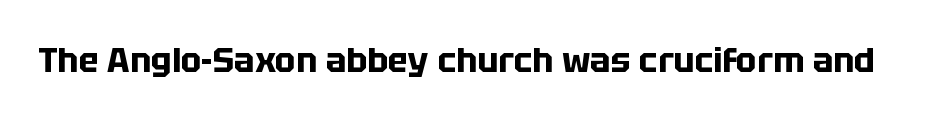
The image shows 34 px bold sans-serif type, upright; set normal letter spacing, not underlined; low stroke contrast and a large x-height.
